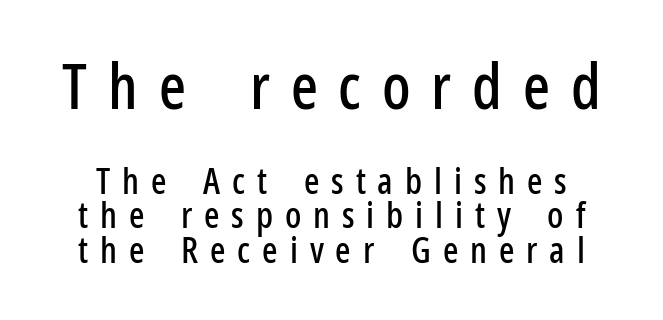
{"serif": "no", "italic": "no", "width": "condensed", "stroke_contrast": "low", "x_height": "medium", "monospaced": "no", "underline": "no", "line_spacing": "tight", "line_spacing_ratio": 0.97, "letter_spacing": "wide", "letter_spacing_em": 0.33, "larger_block": "first", "size_ratio": 1.75, "glyph_px": 63}
